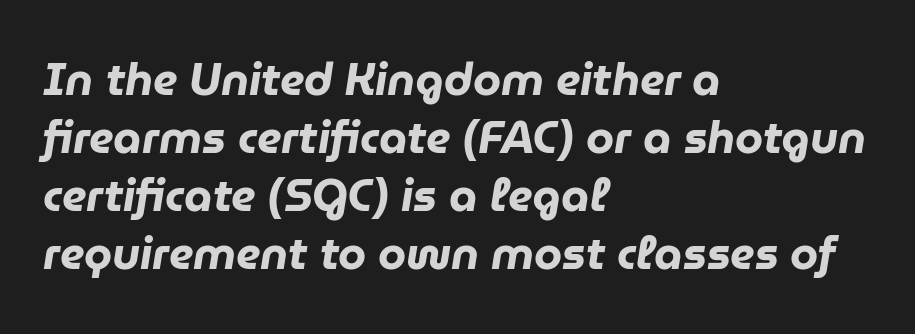
You could call the tracking neutral — neither tight nor loose. Lines of text with bare space underneath. Is the type bold? Yes — the strokes are clearly thick and heavy. The letters advance in unequal steps, a hallmark of proportional type. Horizontal bands of white between lines are of average thickness. This rendering uses left alignment, leaving the right contour irregular.
